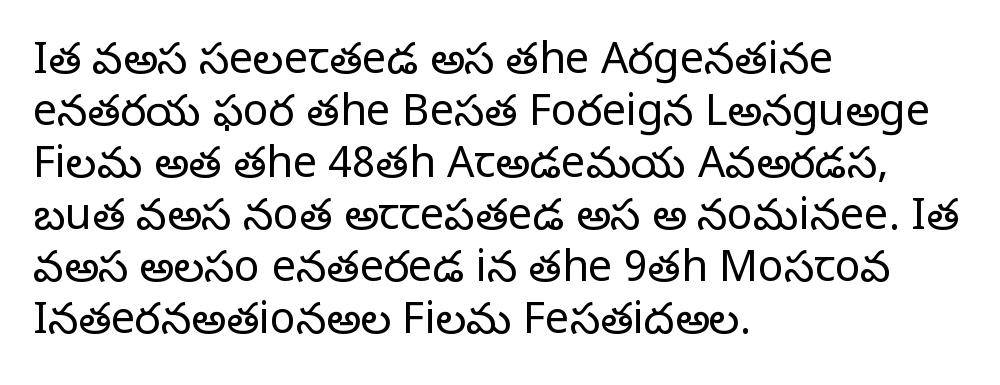
{"serif": "yes", "italic": "no", "bold": "no", "weight": "regular", "width": "normal", "stroke_contrast": "low", "x_height": "large", "monospaced": "no", "underline": "no", "align": "left", "line_spacing_ratio": 1.21, "letter_spacing": "normal", "letter_spacing_em": 0.0, "glyph_px": 43}
